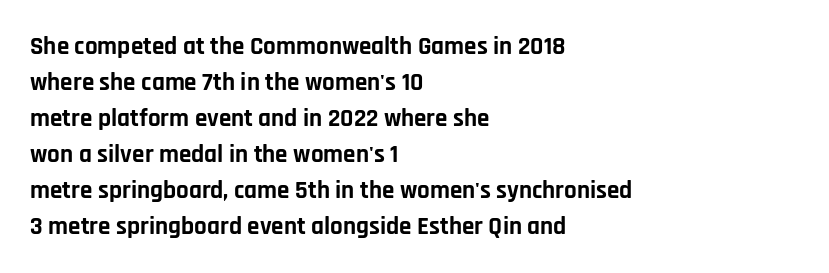
Nope, not italic — everything's standing straight. A normal amount of white space separates one row of letters from the next. Pretty heavy lettering here — definitely bold. Line starts are locked; line ends wander. Tracking here is standard; glyphs follow each other at the usual distance. Decoration check: the copy has no underline.
